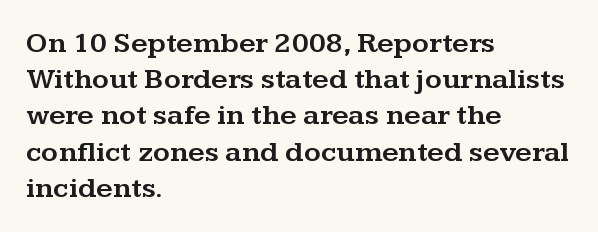
Q: Is the text italic (slanted)? A: No, it is upright.
Q: Is the typeface a serif or a sans-serif typeface? A: Serif.
Q: Is the text underlined? A: No.
Q: How is the paragraph aligned? A: Left-aligned.
Q: Is the spacing between letters normal or unusually wide? A: Normal.
Q: Is the spacing between lines tight, normal or loose? A: Normal.
Q: Width (condensed, normal, or wide)? A: Wide.
Q: Stroke contrast? A: Medium.
Q: x-height? A: Medium.
Q: Monospaced? A: No.
